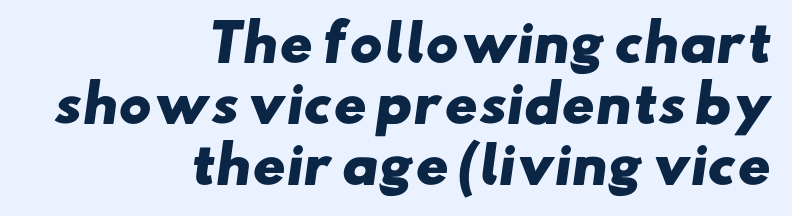
The image shows 50 px heavy, wide sans-serif type; set right-aligned, line spacing 1.22x, normal letter spacing, not underlined; low stroke contrast and a small x-height.
